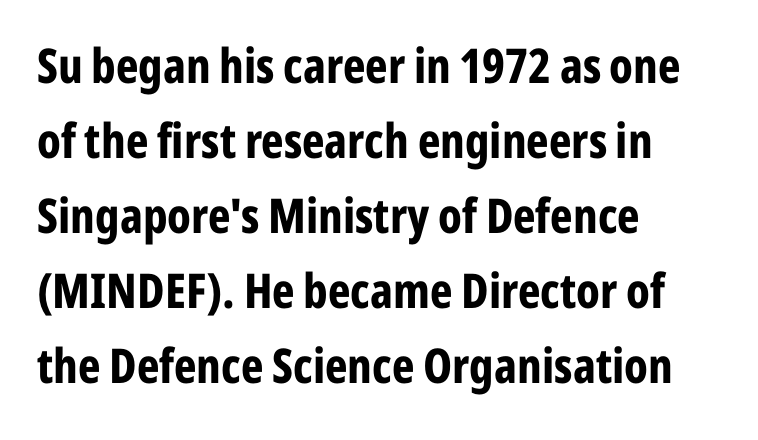
{"serif": "no", "italic": "no", "bold": "yes", "weight": "bold", "width": "condensed", "stroke_contrast": "low", "x_height": "medium", "monospaced": "no", "underline": "no", "align": "left", "line_spacing": "normal", "line_spacing_ratio": 1.56, "letter_spacing": "normal", "letter_spacing_em": 0.0, "glyph_px": 48}
